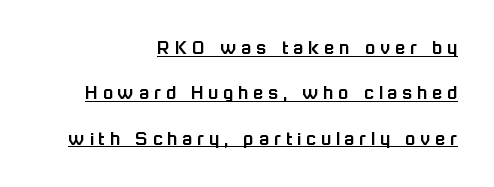
The image shows 21 px text type, upright; set right-aligned, loose line spacing (2.16x), unusually wide letter spacing (+0.23 em), underlined.
